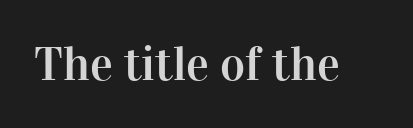
{"serif": "yes", "italic": "no", "width": "normal", "stroke_contrast": "high", "x_height": "medium", "monospaced": "no", "underline": "no", "letter_spacing": "normal", "letter_spacing_em": 0.0, "glyph_px": 48}
